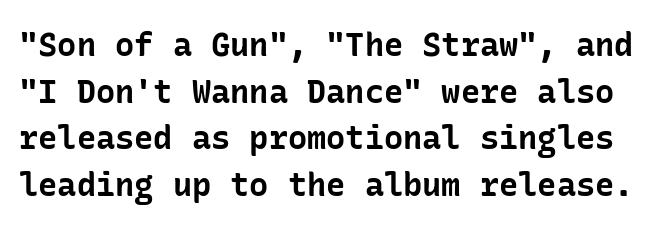
Q: Is the text bold? A: Yes.
Q: Is the text italic (slanted)? A: No, it is upright.
Q: Is the typeface a serif or a sans-serif typeface? A: Sans-serif.
Q: Is the text underlined? A: No.
Q: Is the spacing between letters normal or unusually wide? A: Normal.
Q: Is the spacing between lines tight, normal or loose? A: Normal.
Q: Width (condensed, normal, or wide)? A: Normal.
Q: Stroke contrast? A: Low.
Q: x-height? A: Medium.
